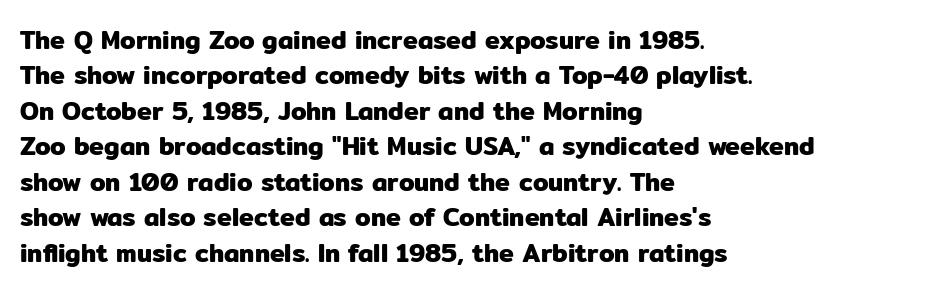
The line texture is even and compact thanks to regular tracking. Glance below the letters and you will spot only blank space. It's the straight-up-and-down kind of type. Each line starts at the same left margin while the right side varies. Reading down the column, the eye jumps a familiar distance to each next line.
